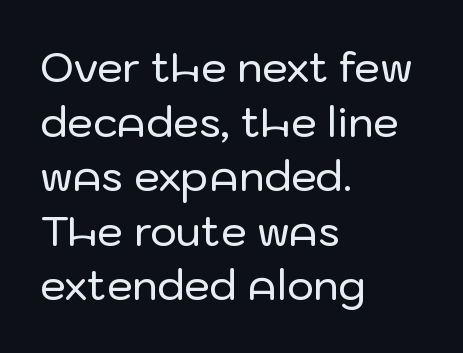
This is the regular roman posture of the typeface. This rendering uses left alignment, leaving the right contour irregular. The string is rendered with underlining switched off. Are there feet on the stems? There aren't — it's a sans. The letterforms sit shoulder to shoulder at normal distance.
